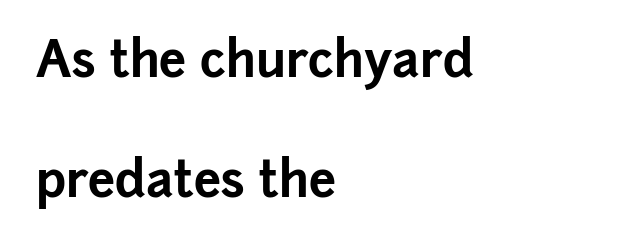
The image shows 49 px bold sans-serif type, upright; set left-aligned, loose line spacing (2.44x), normal letter spacing, not underlined; low stroke contrast and a medium x-height.
